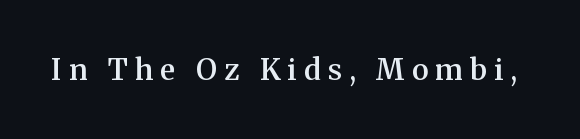
The image shows 29 px semibold serif type, upright; set unusually wide letter spacing (+0.25 em), not underlined; medium stroke contrast and a medium x-height.
